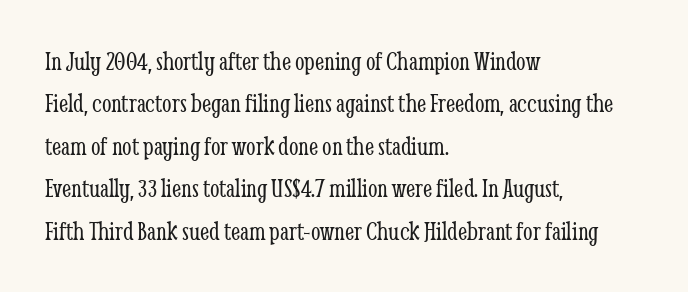
Q: Is the text bold? A: No.
Q: Is the text italic (slanted)? A: No, it is upright.
Q: Is the text underlined? A: No.
Q: How is the paragraph aligned? A: Left-aligned.
Q: Is the spacing between letters normal or unusually wide? A: Normal.
Q: Is the spacing between lines tight, normal or loose? A: Normal.
